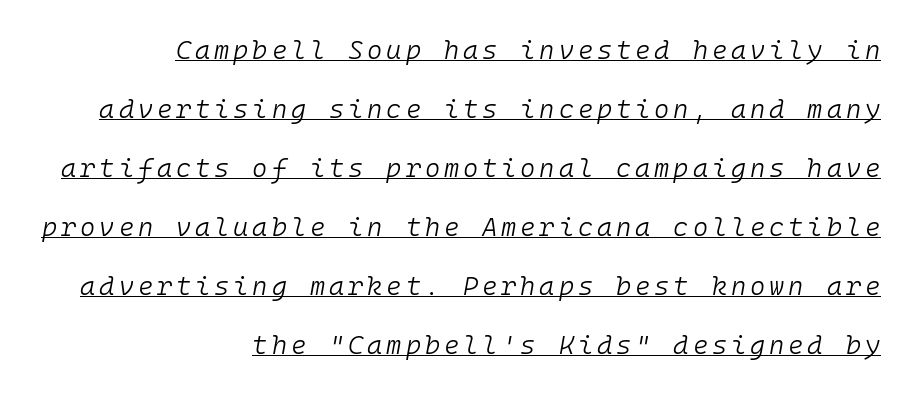
{"italic": "yes", "lean": "right", "slant_degrees": 10, "bold": "no", "underline": "yes", "align": "right", "line_spacing": "loose", "line_spacing_ratio": 2.27, "glyph_px": 26}
